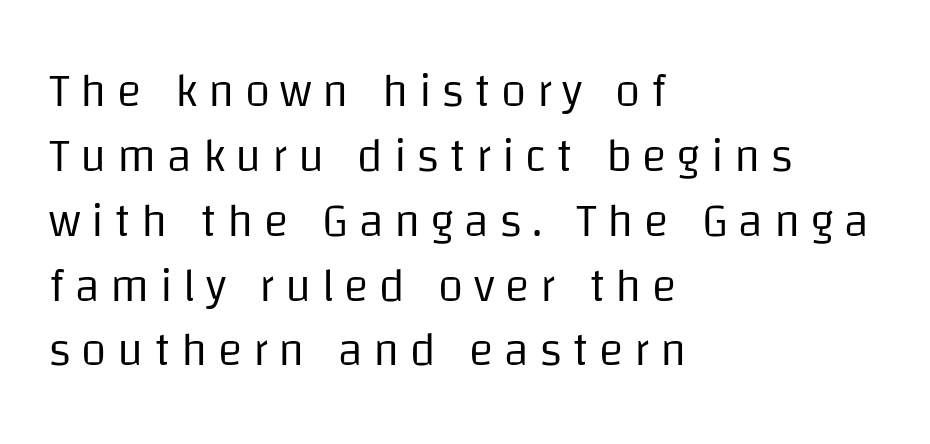
{"serif": "no", "italic": "no", "bold": "no", "weight": "regular", "width": "normal", "stroke_contrast": "low", "x_height": "large", "monospaced": "no", "underline": "no", "align": "left", "line_spacing": "normal", "line_spacing_ratio": 1.41, "letter_spacing": "wide", "letter_spacing_em": 0.23, "glyph_px": 46}
